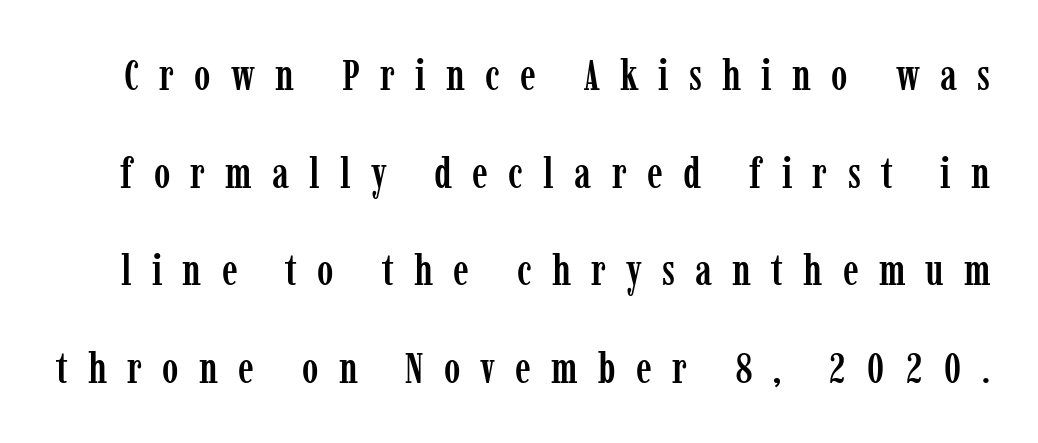
The image shows 44 px condensed serif type, upright; set loose line spacing (2.22x), unusually wide letter spacing (+0.46 em), not underlined; low stroke contrast and a medium x-height.
